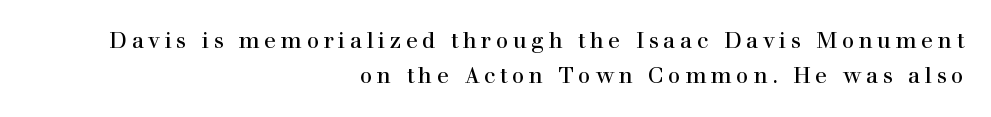
The image shows 22 px text type, upright; set right-aligned, normal line spacing (1.6x), unusually wide letter spacing (+0.21 em), not underlined.
